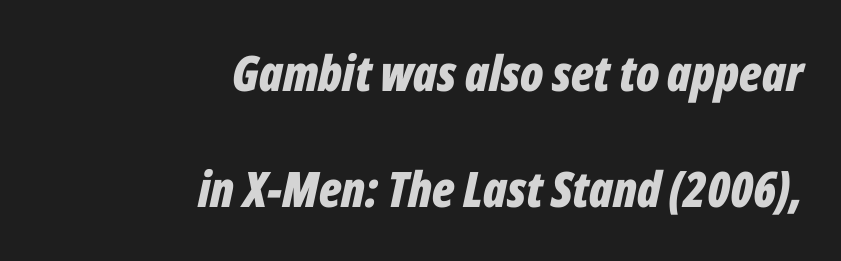
Q: Is the text bold? A: Yes.
Q: Is the text italic (slanted)? A: Yes, it leans right by about 12 degrees.
Q: Is the text underlined? A: No.
Q: How is the paragraph aligned? A: Right-aligned.
Q: Is the spacing between letters normal or unusually wide? A: Normal.
Q: Is the spacing between lines tight, normal or loose? A: Loose.
Q: Width (condensed, normal, or wide)? A: Condensed.
Q: Stroke contrast? A: Low.
Q: x-height? A: Medium.
Q: Monospaced? A: No.
